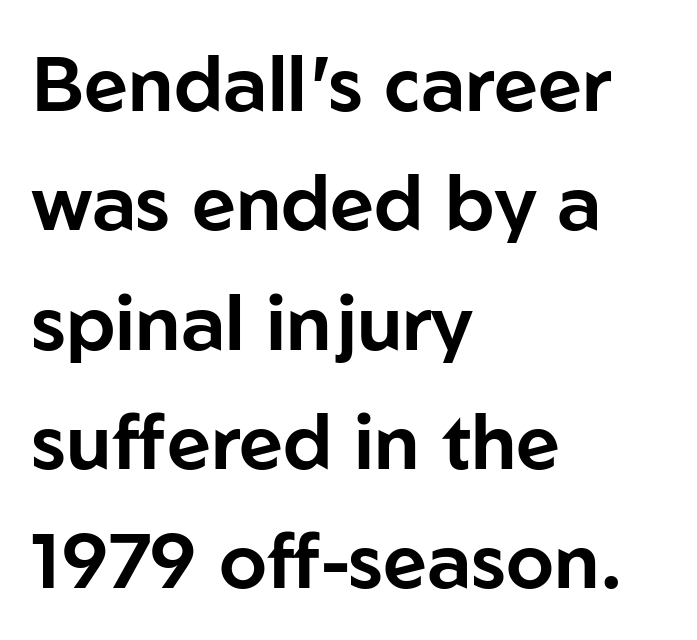
The image shows 77 px sans-serif type, upright; set left-aligned, normal line spacing (1.55x), normal letter spacing, not underlined; low stroke contrast and a medium x-height.
